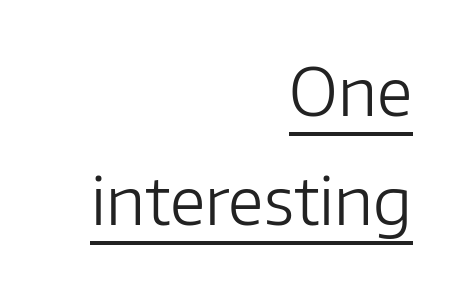
Q: Is the text bold? A: No.
Q: Is the text italic (slanted)? A: No, it is upright.
Q: Is the typeface a serif or a sans-serif typeface? A: Sans-serif.
Q: Is the text underlined? A: Yes.
Q: How is the paragraph aligned? A: Right-aligned.
Q: Is the spacing between letters normal or unusually wide? A: Normal.
Q: Is the spacing between lines tight, normal or loose? A: Normal.
Q: Width (condensed, normal, or wide)? A: Normal.
Q: Stroke contrast? A: Low.
Q: x-height? A: Medium.
Q: Monospaced? A: No.
